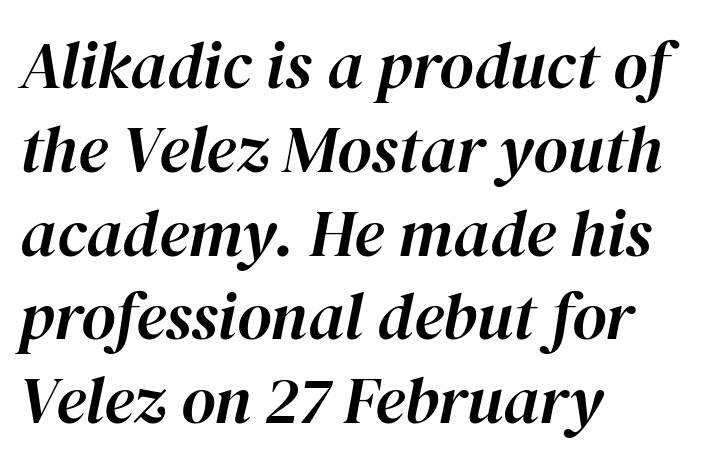
Q: Is the text italic (slanted)? A: Yes, it leans right by about 12 degrees.
Q: Is the text underlined? A: No.
Q: How is the paragraph aligned? A: Left-aligned.
Q: Is the spacing between letters normal or unusually wide? A: Normal.
Q: Is the spacing between lines tight, normal or loose? A: Normal.
Q: Width (condensed, normal, or wide)? A: Normal.
Q: Stroke contrast? A: High.
Q: x-height? A: Medium.
Q: Monospaced? A: No.
